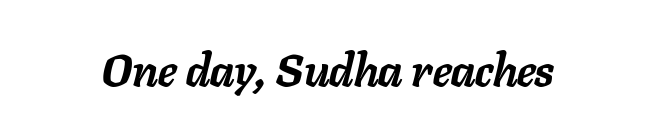
Q: Is the text bold? A: Yes.
Q: Is the text italic (slanted)? A: Yes, it leans right by about 11 degrees.
Q: Is the text underlined? A: No.
Q: Is the spacing between letters normal or unusually wide? A: Normal.
Q: Width (condensed, normal, or wide)? A: Normal.
Q: Stroke contrast? A: Low.
Q: x-height? A: Medium.
Q: Monospaced? A: No.
